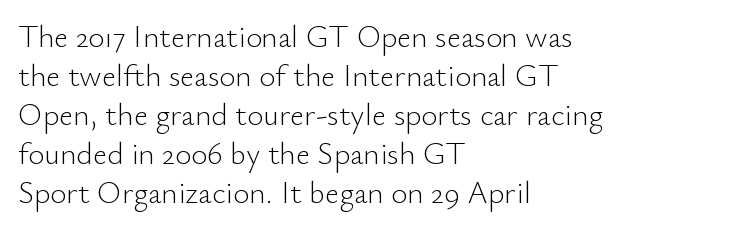
{"serif": "no", "italic": "no", "bold": "no", "weight": "light", "width": "normal", "stroke_contrast": "low", "x_height": "small", "monospaced": "no", "underline": "no", "align": "left", "line_spacing": "normal", "line_spacing_ratio": 1.26, "letter_spacing": "normal", "letter_spacing_em": 0.0, "glyph_px": 31}
